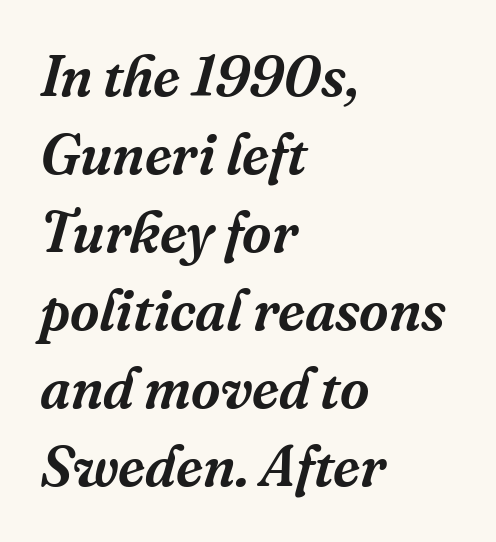
The image shows 57 px serif type, italic (leaning right); set left-aligned, normal line spacing (1.37x), normal letter spacing, not underlined; medium stroke contrast and a medium x-height.
